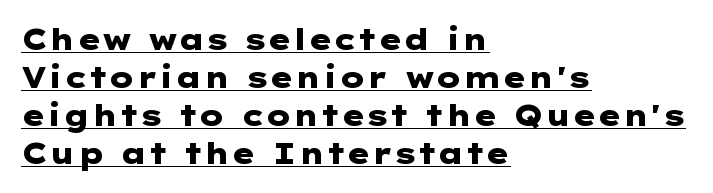
The image shows 29 px heavy, wide sans-serif type, upright; set left-aligned, normal line spacing (1.31x), normal letter spacing, underlined; low stroke contrast and a medium x-height.
